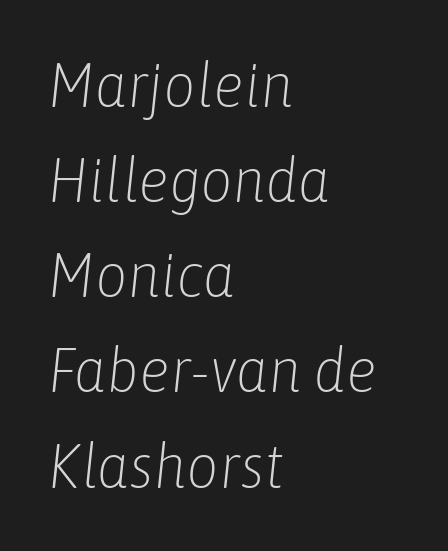
Q: Is the text bold? A: No.
Q: Is the text italic (slanted)? A: Yes, it leans right by about 6 degrees.
Q: Is the text underlined? A: No.
Q: How is the paragraph aligned? A: Left-aligned.
Q: Is the spacing between letters normal or unusually wide? A: Normal.
Q: Is the spacing between lines tight, normal or loose? A: Normal.
Q: Width (condensed, normal, or wide)? A: Condensed.
Q: Stroke contrast? A: Low.
Q: x-height? A: Medium.
Q: Monospaced? A: No.
